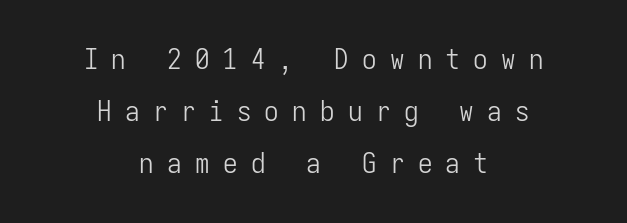
{"serif": "no", "italic": "no", "bold": "no", "weight": "light", "width": "condensed", "stroke_contrast": "low", "x_height": "medium", "monospaced": "yes", "underline": "no", "align": "center", "line_spacing_ratio": 1.79, "letter_spacing": "wide", "letter_spacing_em": 0.46, "glyph_px": 29}
